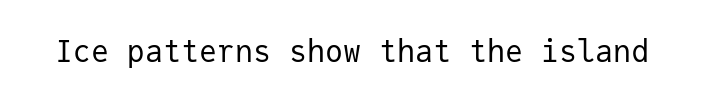
This sample uses an upright cut, with every glyph sitting square on the baseline. The letterforms sit at book weight or below. A typesetter would call this monospace, since all characters share one set width. Look at the bottom of the vertical strokes: they stop flat, with no serifs.
